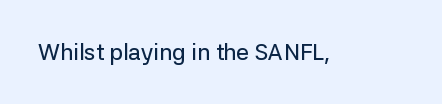
Q: Is the text italic (slanted)? A: No, it is upright.
Q: Is the text underlined? A: No.
Q: Is the spacing between letters normal or unusually wide? A: Normal.
